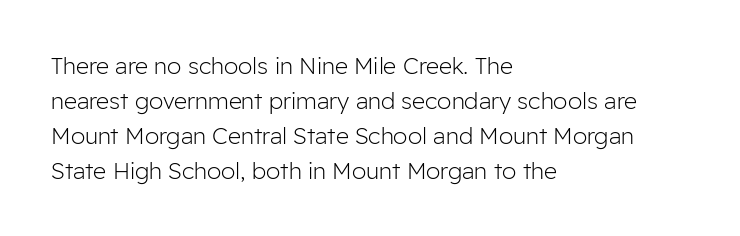
{"italic": "no", "bold": "no", "underline": "no", "align": "left", "line_spacing": "normal", "line_spacing_ratio": 1.52, "letter_spacing": "normal", "letter_spacing_em": 0.0, "glyph_px": 23}
